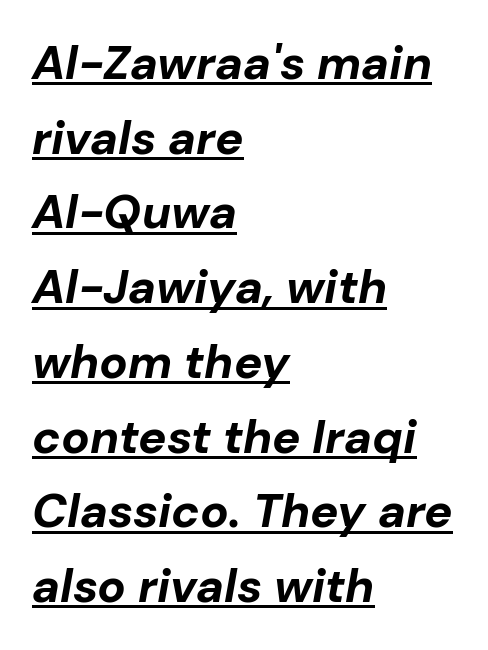
{"italic": "yes", "lean": "right", "slant_degrees": 10, "bold": "yes", "weight": "bold", "width": "normal", "stroke_contrast": "low", "x_height": "medium", "monospaced": "no", "underline": "yes", "align": "left", "line_spacing": "normal", "line_spacing_ratio": 1.59, "letter_spacing": "normal", "letter_spacing_em": 0.0, "glyph_px": 47}
